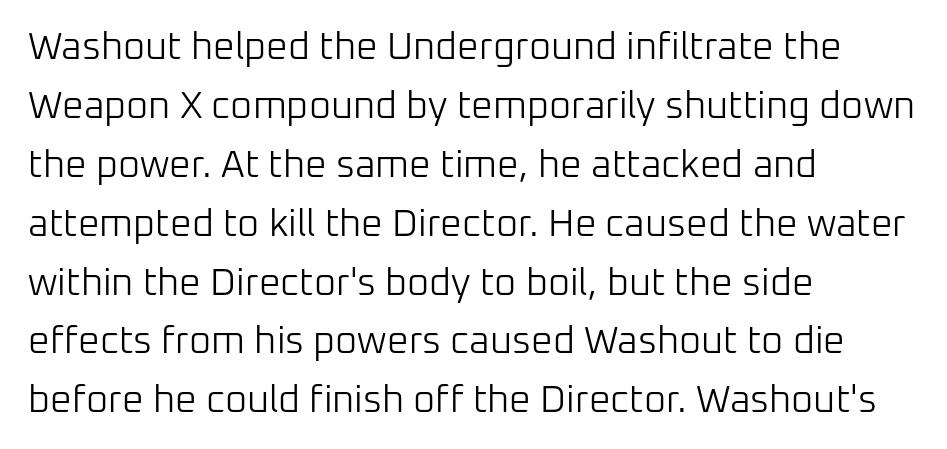
If you drew a ruler down the left edge, every line would touch it. The letters advance in unequal steps, a hallmark of proportional type. Observe the ordinary spacing: letters are neighbours, not strangers. In terms of posture, this sample is upright. Quick note: underline off.
